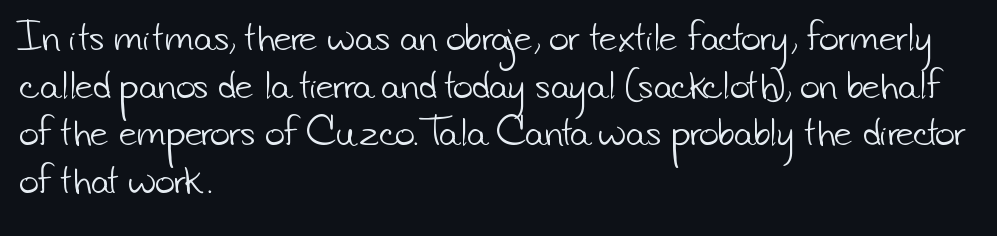
{"serif": "no", "bold": "no", "weight": "light", "width": "normal", "stroke_contrast": "low", "x_height": "small", "monospaced": "no", "underline": "no", "align": "left", "line_spacing": "normal", "line_spacing_ratio": 1.4, "letter_spacing": "normal", "letter_spacing_em": 0.0, "glyph_px": 34}
